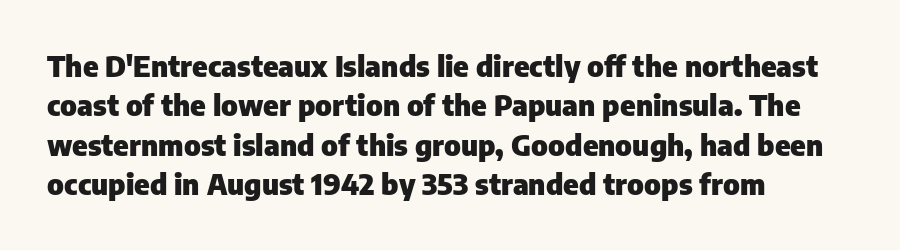
Q: Is the text bold? A: Yes.
Q: Is the text italic (slanted)? A: No, it is upright.
Q: Is the typeface a serif or a sans-serif typeface? A: Sans-serif.
Q: Is the text underlined? A: No.
Q: How is the paragraph aligned? A: Left-aligned.
Q: Is the spacing between letters normal or unusually wide? A: Normal.
Q: Is the spacing between lines tight, normal or loose? A: Normal.
Q: Width (condensed, normal, or wide)? A: Normal.
Q: Stroke contrast? A: Low.
Q: x-height? A: Medium.
Q: Monospaced? A: No.
